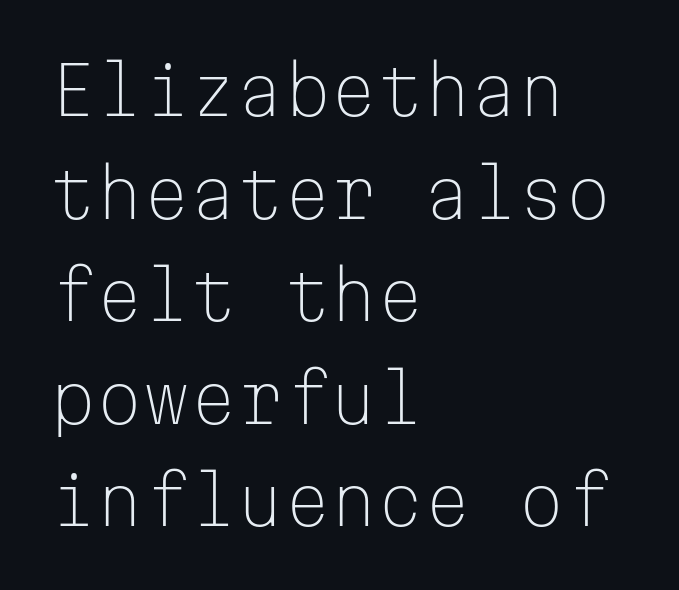
{"serif": "no", "italic": "no", "bold": "no", "weight": "light", "width": "normal", "stroke_contrast": "low", "x_height": "medium", "monospaced": "yes", "underline": "no", "align": "left", "line_spacing": "normal", "line_spacing_ratio": 1.53, "letter_spacing": "normal", "letter_spacing_em": 0.0, "glyph_px": 67}
